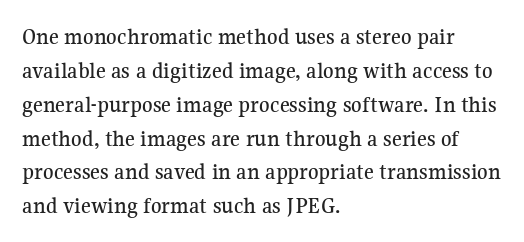
Here the glyphs are tracked normally, forming tight word shapes. A typesetter would call this leading conventional body-copy spacing. Descenders hang freely into open space. Typeset ragged right — the left edge is the straight one. Posture: upright roman.
